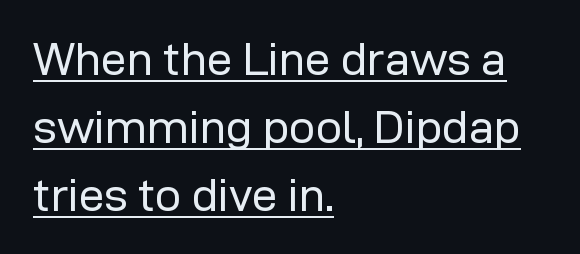
The tracking reads as untouched default to a designer's eye. The setting favours the left margin, as ordinary paragraphs usually do. Is this a fixed-width face? No — the glyphs have proportional, varying widths. Upright lettering throughout.
